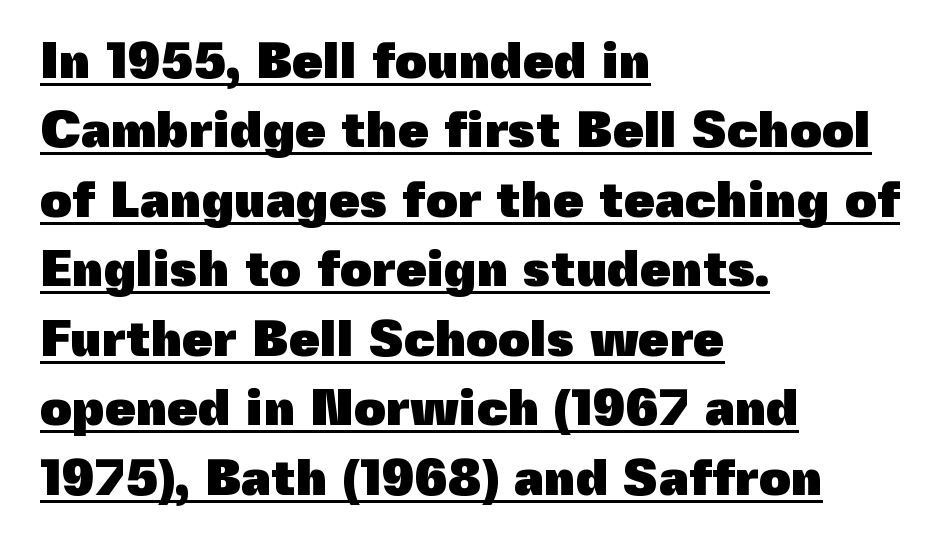
Q: Is the text bold? A: Yes.
Q: Is the text italic (slanted)? A: No, it is upright.
Q: Is the typeface a serif or a sans-serif typeface? A: Sans-serif.
Q: Is the text underlined? A: Yes.
Q: How is the paragraph aligned? A: Left-aligned.
Q: Is the spacing between letters normal or unusually wide? A: Normal.
Q: Is the spacing between lines tight, normal or loose? A: Normal.
Q: Width (condensed, normal, or wide)? A: Normal.
Q: x-height? A: Medium.
Q: Monospaced? A: No.
